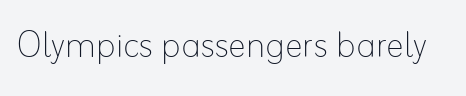
The face used here is proportionally spaced, like ordinary book or web type. Here the glyphs are tracked normally, forming tight word shapes. Is the type heavy? It reads as light-to-regular instead. It's the straight-up-and-down kind of type. Glance below the letters and you will spot only blank space.
